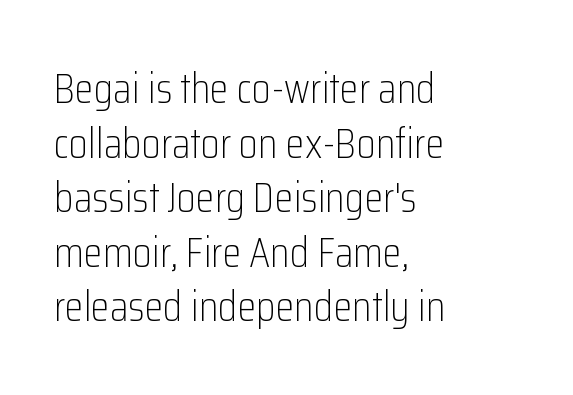
The image shows 43 px light, condensed sans-serif type, upright; set left-aligned, normal line spacing (1.27x), normal letter spacing, not underlined; low stroke contrast and a medium x-height.
